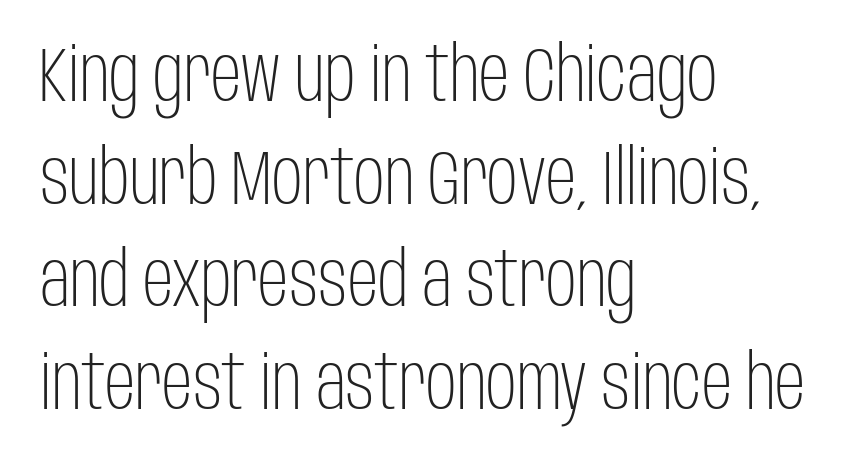
Q: Is the text bold? A: No.
Q: Is the text italic (slanted)? A: No, it is upright.
Q: Is the typeface a serif or a sans-serif typeface? A: Sans-serif.
Q: Is the text underlined? A: No.
Q: How is the paragraph aligned? A: Left-aligned.
Q: Is the spacing between letters normal or unusually wide? A: Normal.
Q: Is the spacing between lines tight, normal or loose? A: Normal.
Q: Width (condensed, normal, or wide)? A: Condensed.
Q: Stroke contrast? A: Low.
Q: x-height? A: Large.
Q: Monospaced? A: No.
